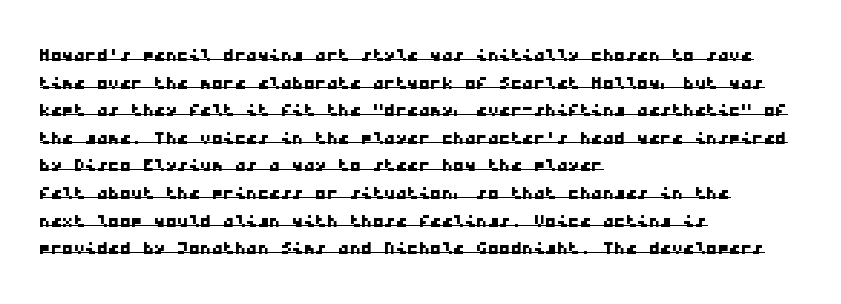
In designer terms, the underline attribute is active on this setting. Teacher's note: observe the even left margin — that is flush-left alignment. Students, note that the glyphs here touch the page at normal intervals.
